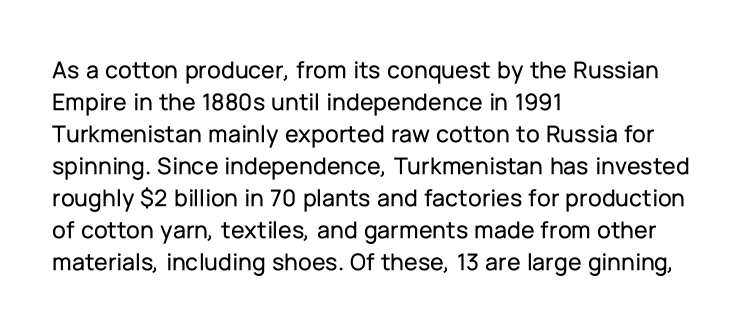
Q: Is the text italic (slanted)? A: No, it is upright.
Q: Is the text underlined? A: No.
Q: How is the paragraph aligned? A: Left-aligned.
Q: Is the spacing between letters normal or unusually wide? A: Normal.
Q: Is the spacing between lines tight, normal or loose? A: Normal.
